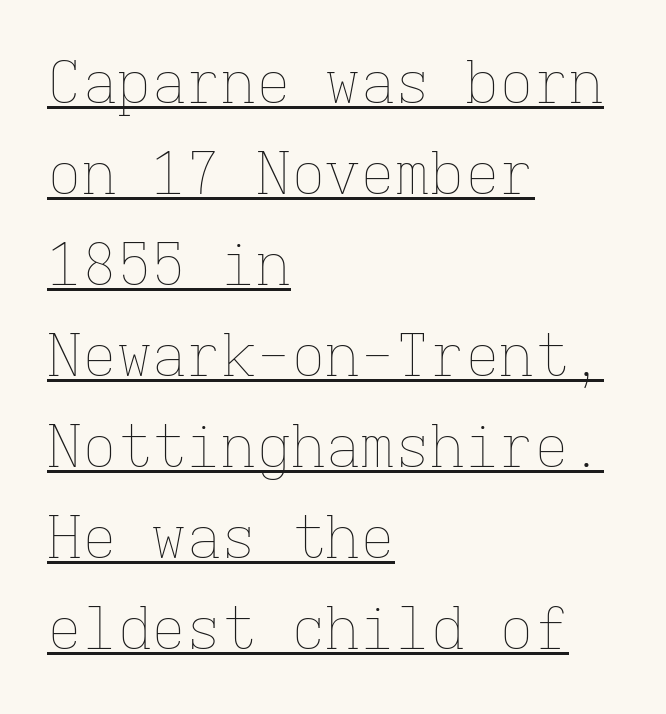
{"italic": "no", "bold": "no", "weight": "thin", "width": "normal", "stroke_contrast": "low", "x_height": "medium", "monospaced": "yes", "underline": "yes", "align": "left", "line_spacing": "normal", "line_spacing_ratio": 1.57, "letter_spacing": "normal", "letter_spacing_em": 0.0, "glyph_px": 58}
